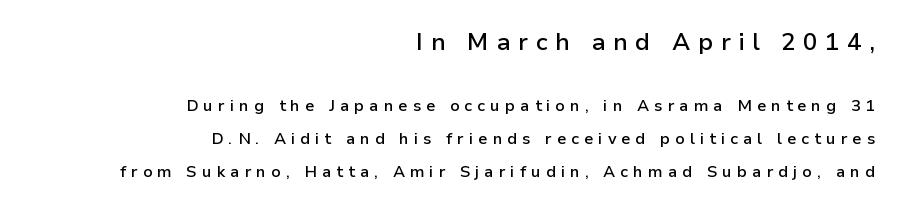
{"italic": "no", "bold": "semi", "underline": "no", "align": "right", "line_spacing": "loose", "line_spacing_ratio": 2.07, "letter_spacing": "wide", "letter_spacing_em": 0.31, "larger_block": "first", "size_ratio": 1.5, "glyph_px": 24}
